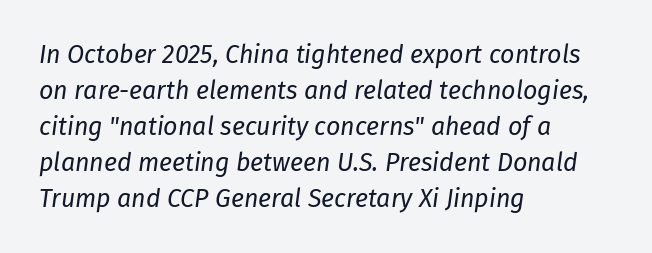
The area under the type is left untouched. The weight tops out at a normal text grade. Students, observe: this is what conventionally led text looks like. In terms of letterspacing, this is plain default setting. Layout note: lines flush left. Yep, that's italic — everything's leaning.
